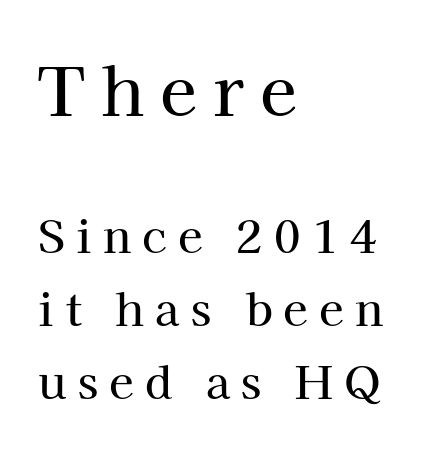
The strip under each line holds only bare page. Old-style or modern, the face here clearly has serifs. Top chunk: large. Bottom chunk: small. Italic? Not at all — the glyphs are vertical.
